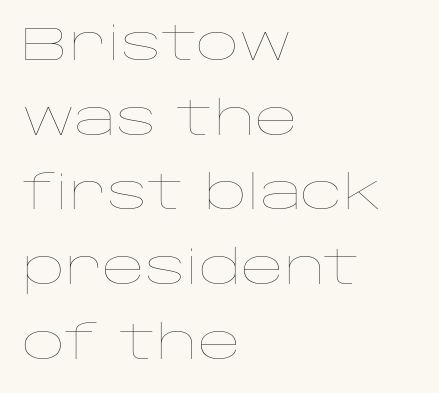
The image shows 47 px thin, wide type, upright; set left-aligned, normal line spacing (1.59x), normal letter spacing, not underlined; low stroke contrast and a large x-height.
